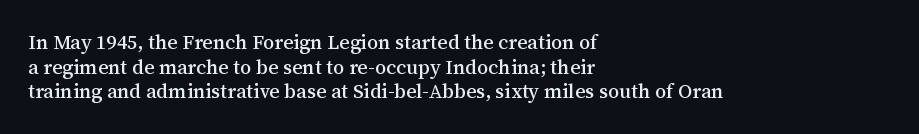
The image shows 20 px text type, upright; set left-aligned, line spacing 1.23x, normal letter spacing, not underlined.
